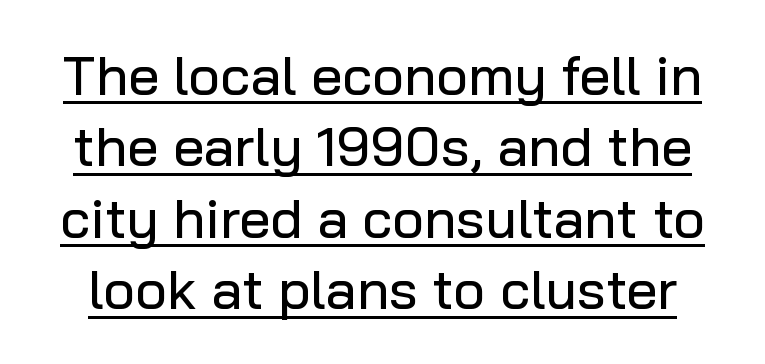
Q: Is the text italic (slanted)? A: No, it is upright.
Q: Is the typeface a serif or a sans-serif typeface? A: Sans-serif.
Q: Is the text underlined? A: Yes.
Q: Is the spacing between letters normal or unusually wide? A: Normal.
Q: Is the spacing between lines tight, normal or loose? A: Normal.
Q: Width (condensed, normal, or wide)? A: Normal.
Q: Stroke contrast? A: Low.
Q: x-height? A: Medium.
Q: Monospaced? A: No.
